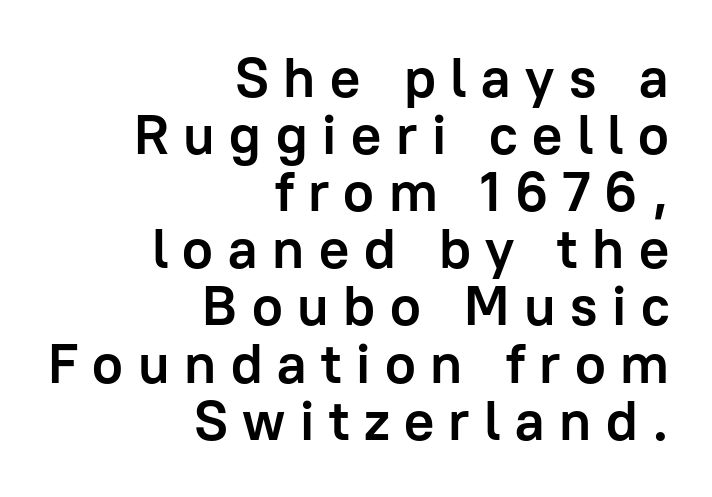
The rendering uses a small line-height, squeezing the rows. A roman cut, with each character standing at attention. One-word summary of the alignment: right. This is sans-serif lettering, the kind often seen on screens and signage.
